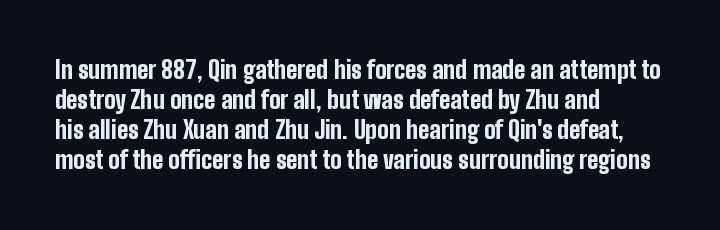
Q: Is the text bold? A: Yes.
Q: Is the text italic (slanted)? A: No, it is upright.
Q: Is the text underlined? A: No.
Q: How is the paragraph aligned? A: Left-aligned.
Q: Is the spacing between letters normal or unusually wide? A: Normal.
Q: Is the spacing between lines tight, normal or loose? A: Normal.
